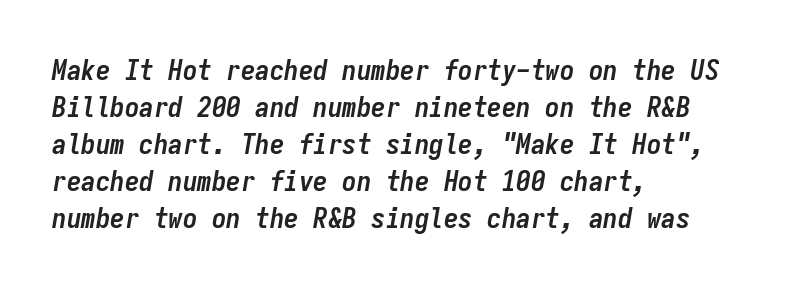
When letters slant like this, we call the style italic. Fixed-width glyphs throughout — classic coding-font behaviour. A normal amount of white space separates one row of letters from the next. Look at the tracking — it's just the regular setting, nothing added.
